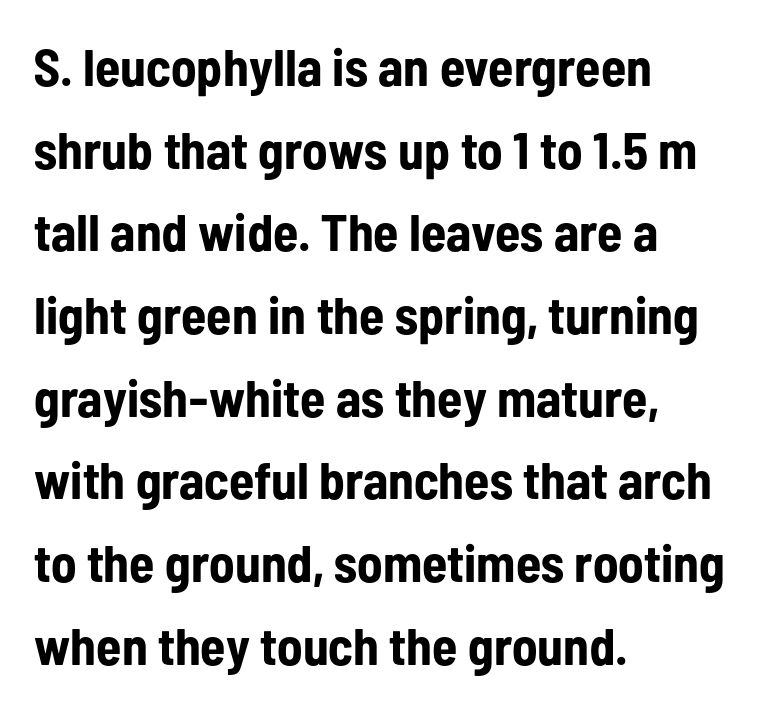
If you measured baseline to baseline, you'd find a middling distance. What kind of face is this? One without serifs — a sans. Letter spacing: default. The baseline area is clear.
